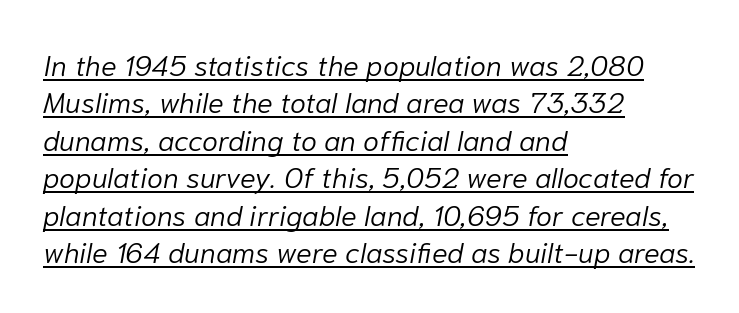
The designer left line spacing at the default. A rule runs beneath these lines of type. No letter is thick-stroked: the sample isn't bold. These lines are rendered in a variable-pitch font. Leftover space on each line is placed entirely after the last word.
